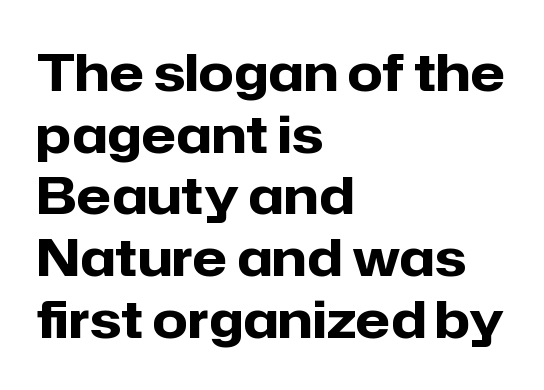
{"serif": "no", "italic": "no", "bold": "yes", "weight": "heavy", "width": "normal", "stroke_contrast": "low", "x_height": "medium", "monospaced": "no", "underline": "no", "align": "left", "line_spacing_ratio": 1.21, "letter_spacing": "normal", "letter_spacing_em": 0.0, "glyph_px": 51}
